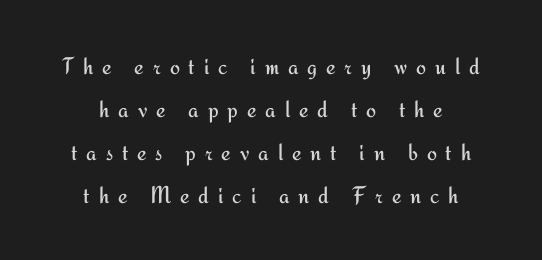
{"italic": "no", "bold": "no", "underline": "no", "line_spacing_ratio": 1.79, "letter_spacing": "wide", "letter_spacing_em": 0.37, "glyph_px": 24}
